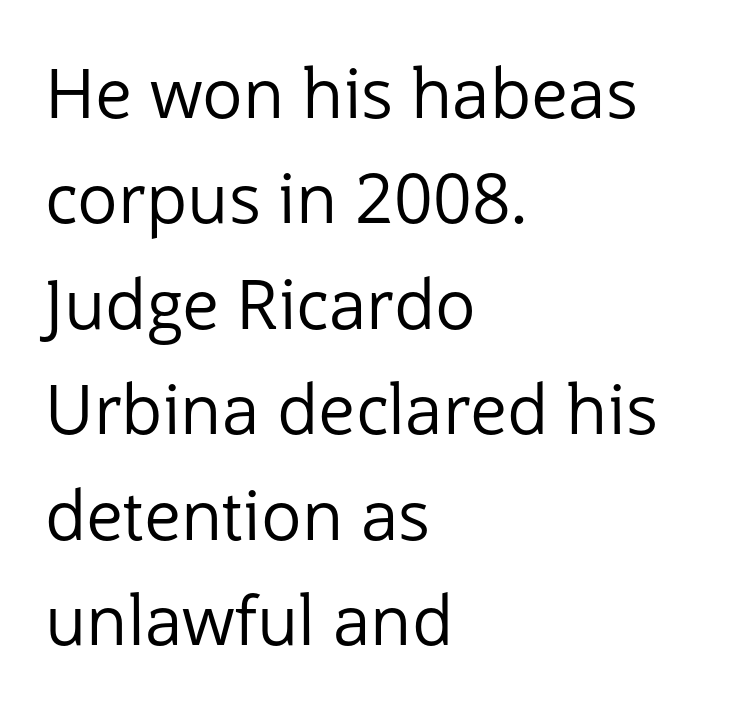
Does the lettering tilt? It doesn't — this is upright. Here the designer chose a conventional face with non-uniform glyph widths. This is not heavy type; no bold has been used. Examine the stroke ends and you'll find no serifs.
